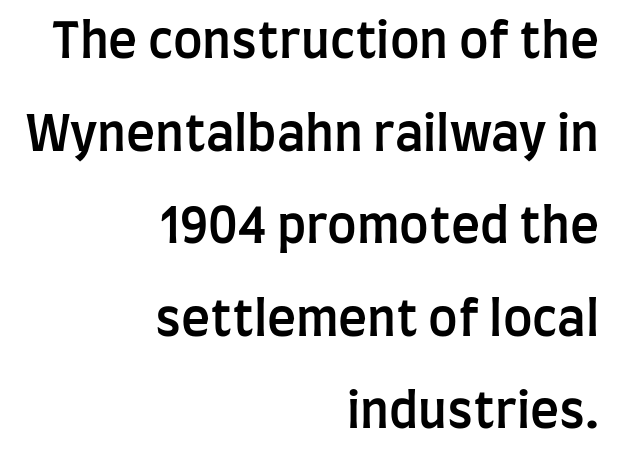
The image shows 49 px semibold, condensed sans-serif type, upright; set right-aligned, line spacing 1.89x, normal letter spacing, not underlined; low stroke contrast and a large x-height.
